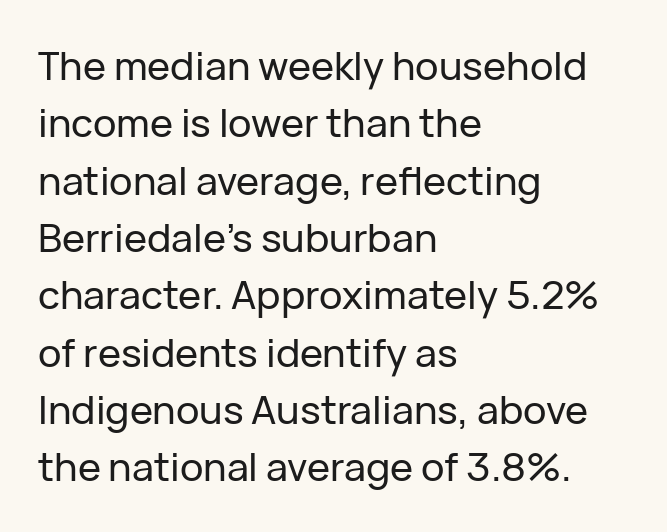
{"serif": "no", "italic": "no", "width": "normal", "stroke_contrast": "low", "x_height": "medium", "monospaced": "no", "underline": "no", "align": "left", "line_spacing": "normal", "line_spacing_ratio": 1.47, "letter_spacing": "normal", "letter_spacing_em": 0.0, "glyph_px": 39}
